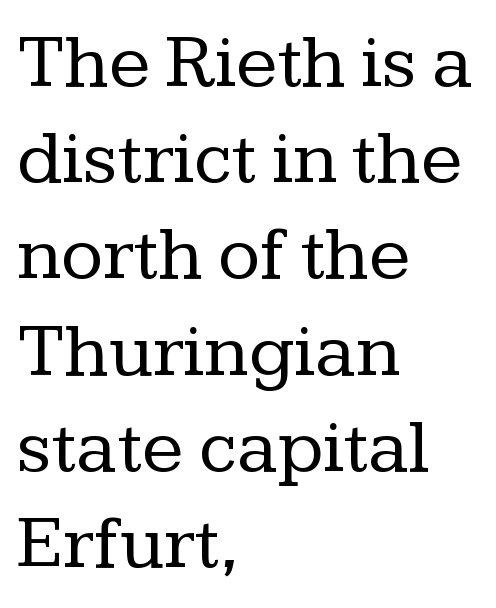
The image shows 77 px regular-weight serif type, upright; set left-aligned, normal line spacing (1.25x), normal letter spacing, not underlined; low stroke contrast and a medium x-height.
